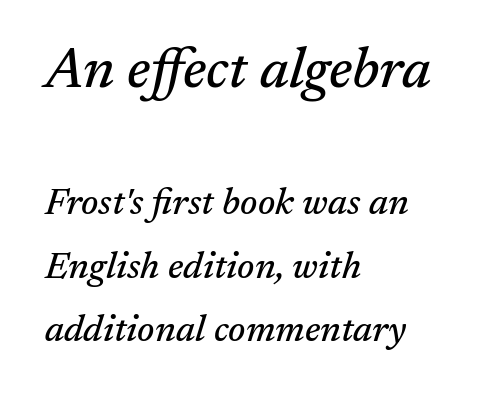
Q: Is the text italic (slanted)? A: Yes, it leans right by about 17 degrees.
Q: Is the typeface a serif or a sans-serif typeface? A: Serif.
Q: Is the text underlined? A: No.
Q: How is the paragraph aligned? A: Left-aligned.
Q: Is the spacing between letters normal or unusually wide? A: Normal.
Q: Which block of text is set in a larger size, the first (top) or the second (bottom)? A: The first (top) one.
Q: Width (condensed, normal, or wide)? A: Normal.
Q: Stroke contrast? A: Medium.
Q: x-height? A: Medium.
Q: Monospaced? A: No.
